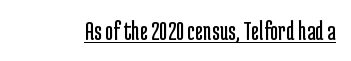
Q: Is the text bold? A: No.
Q: Is the text italic (slanted)? A: No, it is upright.
Q: Is the typeface a serif or a sans-serif typeface? A: Sans-serif.
Q: Is the text underlined? A: Yes.
Q: Is the spacing between letters normal or unusually wide? A: Normal.
Q: Width (condensed, normal, or wide)? A: Condensed.
Q: Stroke contrast? A: Low.
Q: x-height? A: Medium.
Q: Monospaced? A: No.
